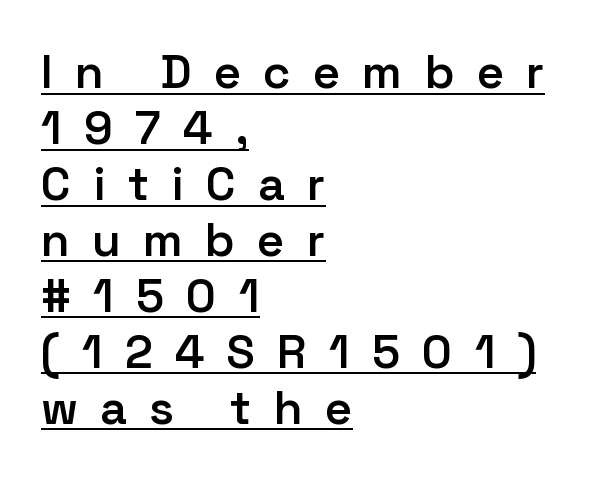
Set as a demibold, roughly 600 on the weight scale. The setting favours the left margin, as ordinary paragraphs usually do. You can see a thin bar hugging the bottom of the glyphs. Does the type have serifs? No, each stem ends abruptly.
